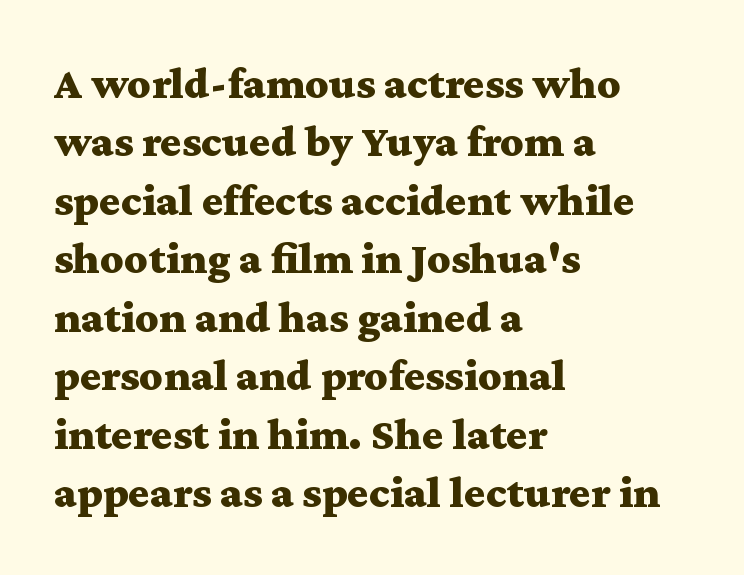
{"serif": "yes", "italic": "no", "bold": "yes", "weight": "bold", "width": "wide", "stroke_contrast": "medium", "x_height": "medium", "monospaced": "no", "underline": "no", "align": "left", "line_spacing": "normal", "line_spacing_ratio": 1.3, "letter_spacing": "normal", "letter_spacing_em": 0.0, "glyph_px": 45}
